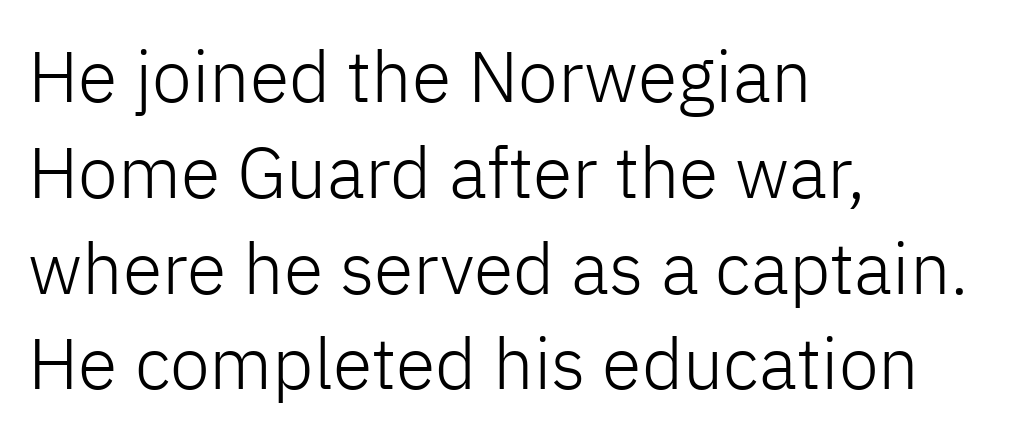
{"serif": "no", "italic": "no", "bold": "no", "weight": "light", "width": "normal", "stroke_contrast": "low", "x_height": "medium", "monospaced": "no", "underline": "no", "align": "left", "line_spacing": "normal", "line_spacing_ratio": 1.33, "letter_spacing": "normal", "letter_spacing_em": 0.0, "glyph_px": 72}
